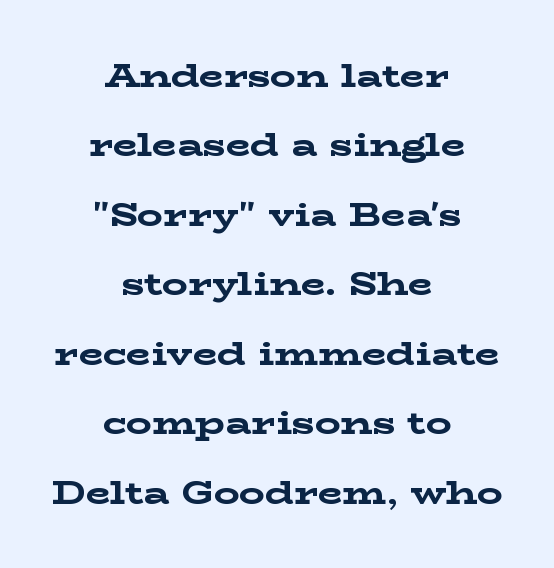
If you measured baseline to baseline, you'd find a long distance. The lines are quadded center. The font family rendered here belongs to the serif group. Letters rest on an invisible, unmarked baseline. A typesetter would call this proportional, since set widths differ per character.
